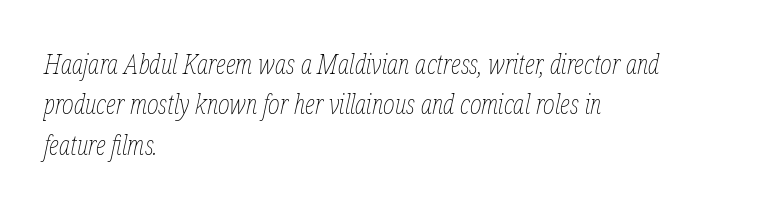
Q: Is the text bold? A: No.
Q: Is the text italic (slanted)? A: Yes, it leans right by about 12 degrees.
Q: Is the text underlined? A: No.
Q: How is the paragraph aligned? A: Left-aligned.
Q: Is the spacing between letters normal or unusually wide? A: Normal.
Q: Is the spacing between lines tight, normal or loose? A: Normal.
Q: Width (condensed, normal, or wide)? A: Condensed.
Q: Stroke contrast? A: Low.
Q: x-height? A: Medium.
Q: Monospaced? A: No.
